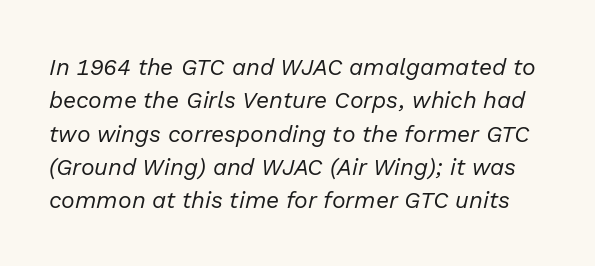
No chunkiness to these letters — they're not bold. Words appear dense and cohesive because spacing is normal. Vertical spacing — default. Emphasis-style slanted type is in use. Plain, unruled lines of type.
